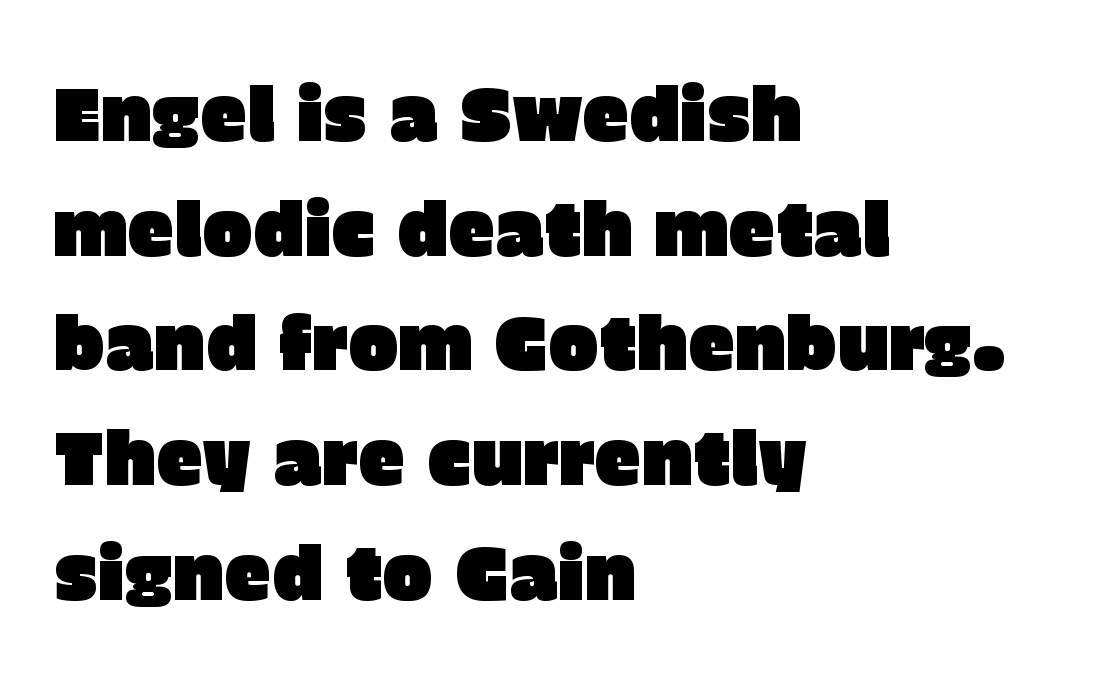
{"serif": "no", "italic": "no", "width": "normal", "stroke_contrast": "low", "x_height": "large", "monospaced": "no", "underline": "no", "align": "left", "line_spacing": "normal", "line_spacing_ratio": 1.53, "letter_spacing": "normal", "letter_spacing_em": 0.0, "glyph_px": 75}
